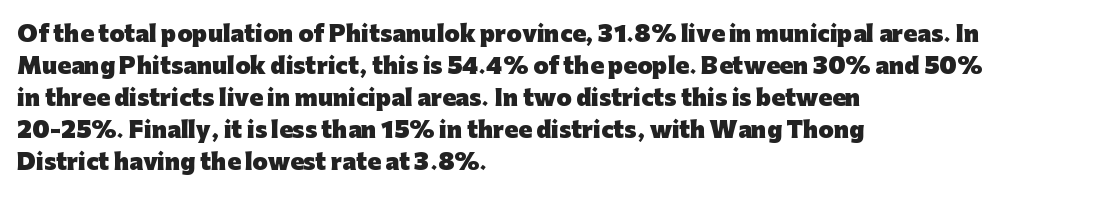
{"italic": "no", "bold": "yes", "underline": "no", "align": "left", "line_spacing": "normal", "line_spacing_ratio": 1.46, "letter_spacing": "normal", "letter_spacing_em": 0.0, "glyph_px": 22}
